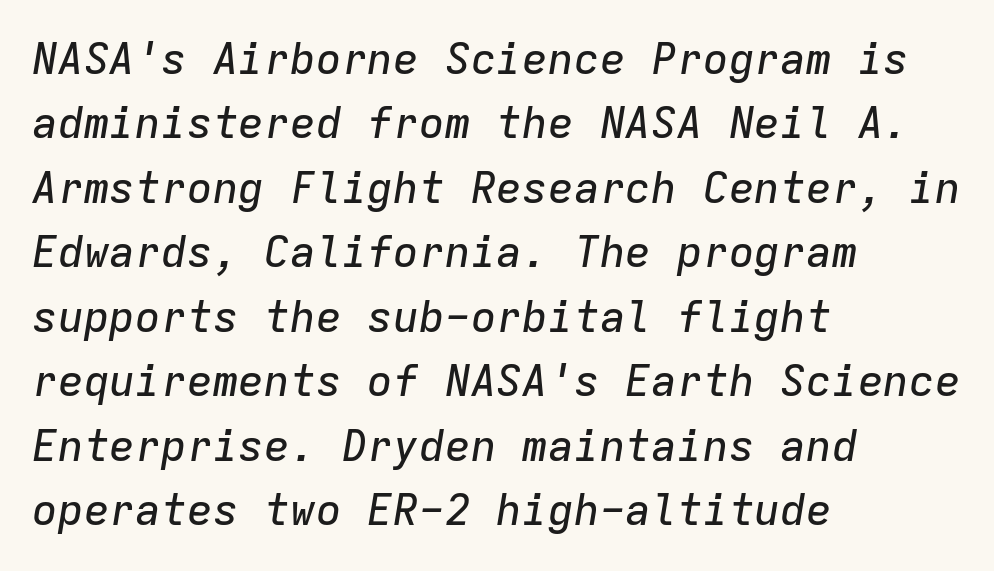
The image shows 43 px text type, italic (leaning right), monospaced; set left-aligned, normal line spacing (1.5x), normal letter spacing, not underlined; low stroke contrast and a medium x-height.
